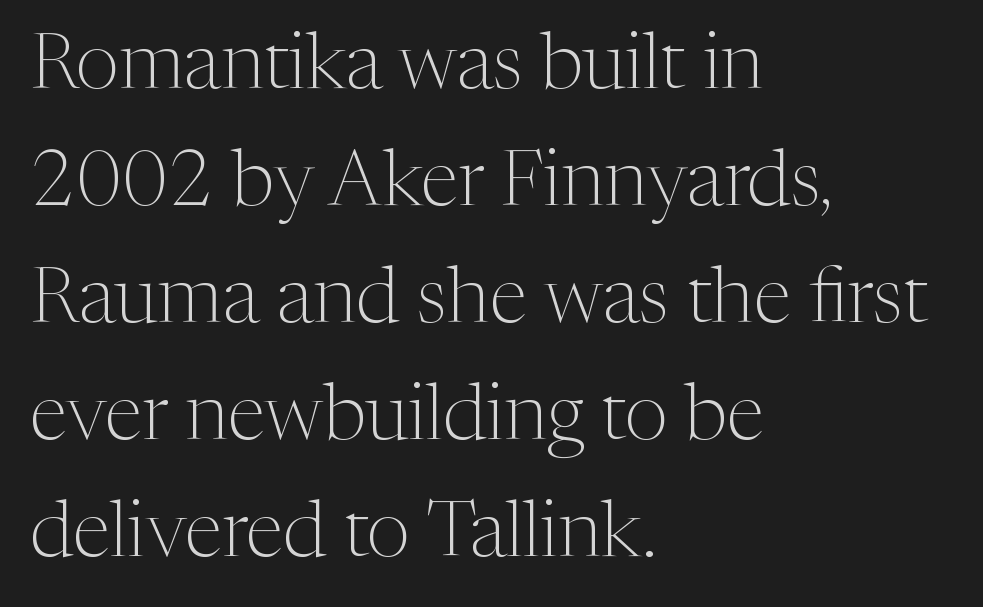
The image shows 78 px light serif type, upright; set left-aligned, normal line spacing (1.5x), normal letter spacing, not underlined; medium stroke contrast and a medium x-height.
